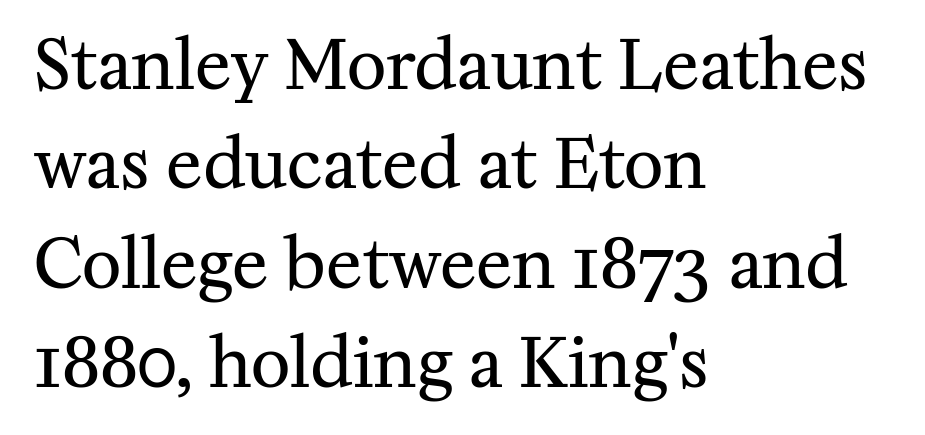
Q: Is the text bold? A: No.
Q: Is the text italic (slanted)? A: No, it is upright.
Q: Is the typeface a serif or a sans-serif typeface? A: Serif.
Q: Is the text underlined? A: No.
Q: How is the paragraph aligned? A: Left-aligned.
Q: Is the spacing between letters normal or unusually wide? A: Normal.
Q: Is the spacing between lines tight, normal or loose? A: Normal.
Q: Width (condensed, normal, or wide)? A: Normal.
Q: Stroke contrast? A: Medium.
Q: x-height? A: Medium.
Q: Monospaced? A: No.
